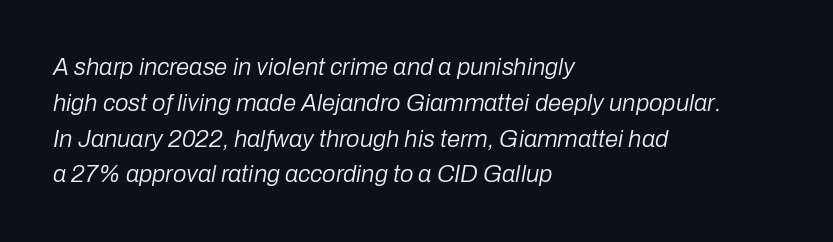
Bold? No — there's no thickening of the strokes. The tracking reads as untouched default to a designer's eye. A typesetter would call this leading conventional body-copy spacing. The specimen reads as italic at a glance.
